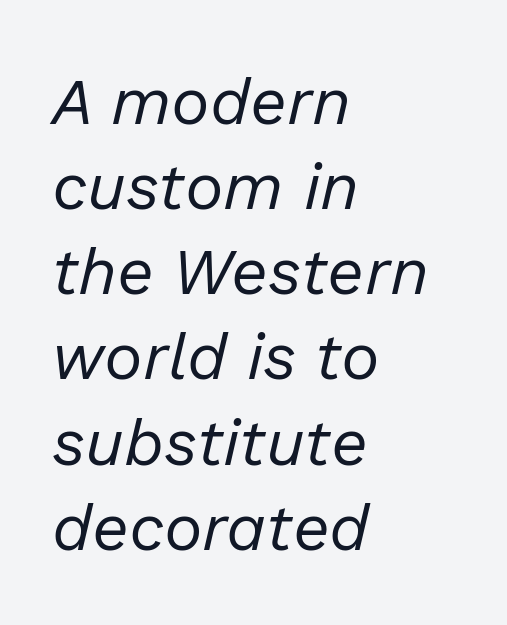
Q: Is the text bold? A: No.
Q: Is the text italic (slanted)? A: Yes, it leans right by about 13 degrees.
Q: Is the text underlined? A: No.
Q: How is the paragraph aligned? A: Left-aligned.
Q: Is the spacing between letters normal or unusually wide? A: Normal.
Q: Is the spacing between lines tight, normal or loose? A: Normal.
Q: Width (condensed, normal, or wide)? A: Normal.
Q: Stroke contrast? A: Low.
Q: x-height? A: Medium.
Q: Monospaced? A: No.
